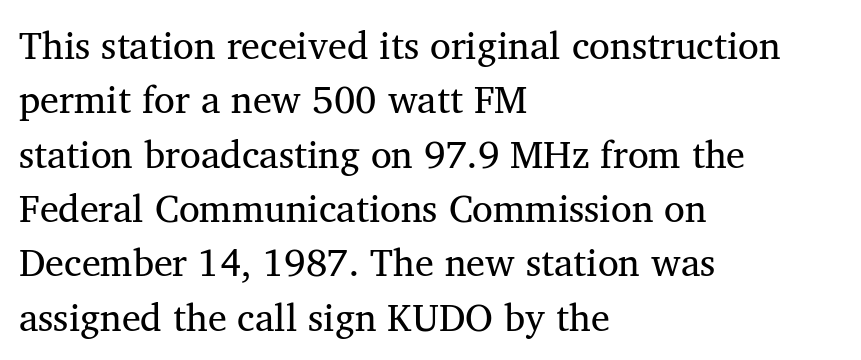
Do the characters align in a grid? No, the font is proportional. A clean baseline with only descenders dipping below it. Line spacing here is normal. Compared with typical body copy, the letter spacing here is the same.
